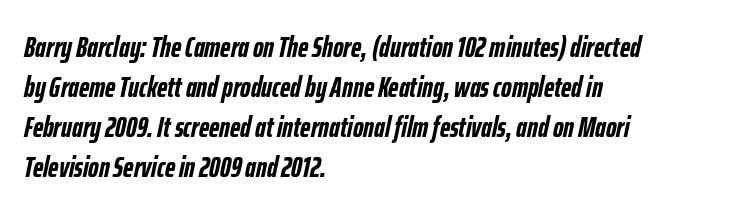
{"italic": "yes", "lean": "right", "slant_degrees": 12, "bold": "yes", "weight": "semibold", "width": "condensed", "stroke_contrast": "low", "x_height": "medium", "monospaced": "no", "underline": "no", "align": "left", "line_spacing": "normal", "line_spacing_ratio": 1.38, "letter_spacing": "normal", "letter_spacing_em": 0.0, "glyph_px": 29}
